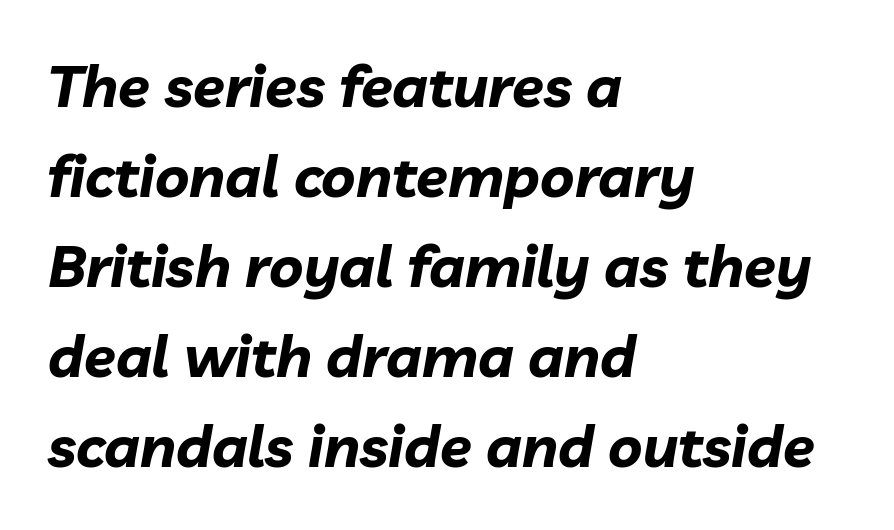
Is the type bold? Yes — the strokes are clearly thick and heavy. Proportional: the letters do not fall into vertical columns. Has an underline been added? It has not. The rows are spaced the way most documents space them.
